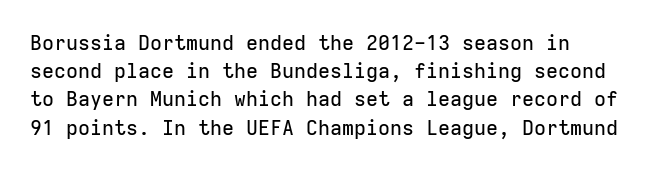
Quick note: interline space is typical. Layout note: lines flush left. The tracking reads as untouched default to a designer's eye. The passage shown is not underscored anywhere. The type sits square on the baseline with zero lean.
